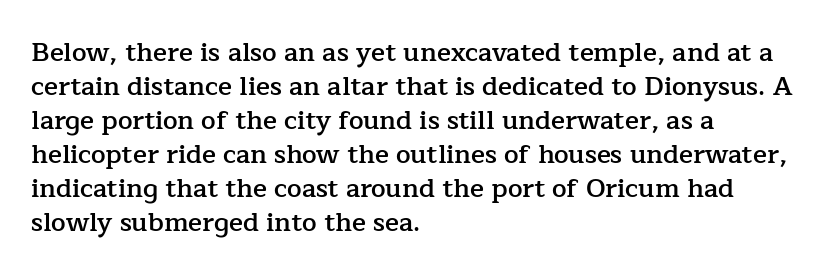
Q: Is the text bold? A: Semi-bold.
Q: Is the text italic (slanted)? A: No, it is upright.
Q: Is the text underlined? A: No.
Q: How is the paragraph aligned? A: Left-aligned.
Q: Is the spacing between letters normal or unusually wide? A: Normal.
Q: Is the spacing between lines tight, normal or loose? A: Normal.
